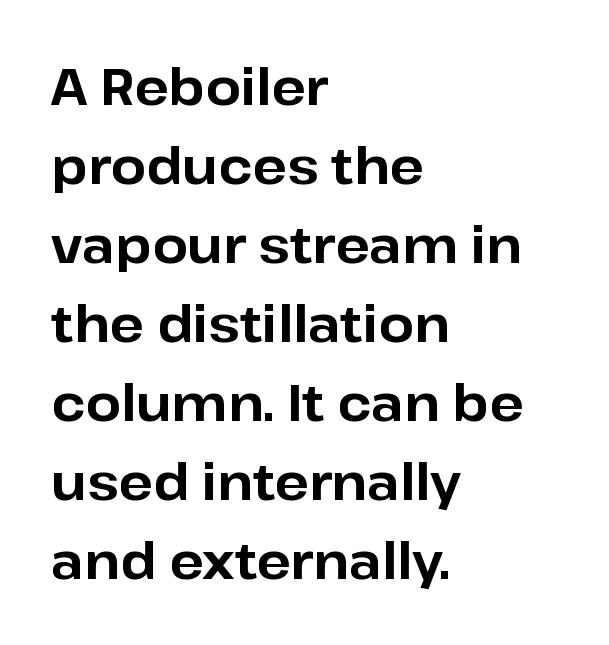
The image shows 50 px bold sans-serif type, upright; set left-aligned, normal line spacing (1.58x), normal letter spacing, not underlined; low stroke contrast and a medium x-height.
